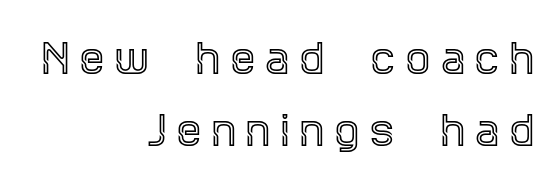
The space beneath each line is pristine and unruled. Note the varied advance widths — an 'i' is clearly narrower than an 'm'. These lines have a slow, spaced-out rhythm from letter to letter. The lettering holds an erect, upright posture throughout.
